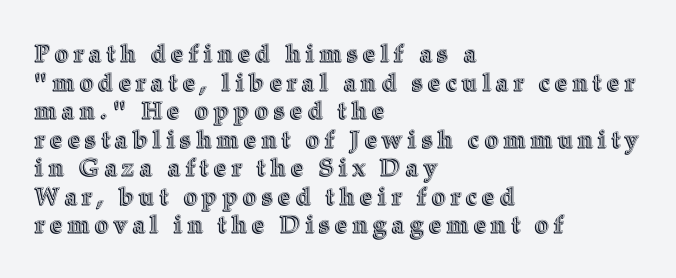
{"italic": "no", "underline": "no", "align": "left", "line_spacing_ratio": 1.19, "letter_spacing": "wide", "letter_spacing_em": 0.22, "glyph_px": 24}
